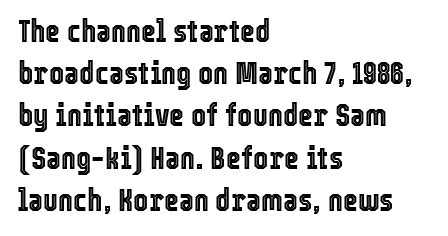
Q: Is the text italic (slanted)? A: No, it is upright.
Q: Is the text underlined? A: No.
Q: How is the paragraph aligned? A: Left-aligned.
Q: Is the spacing between letters normal or unusually wide? A: Normal.
Q: Is the spacing between lines tight, normal or loose? A: Normal.
Q: Width (condensed, normal, or wide)? A: Condensed.
Q: x-height? A: Medium.
Q: Monospaced? A: No.
